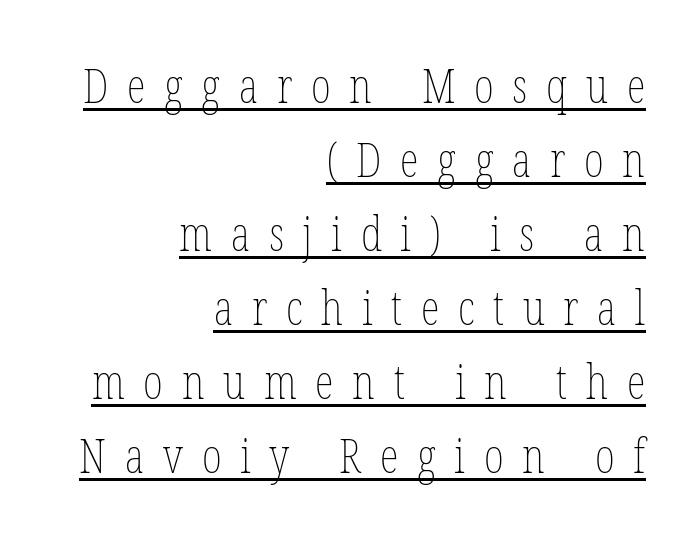
Notice how descenders clear the ascenders below comfortably — that's standard leading. Reading down the block, your eye finds every line finishing at a fixed right position. Looks like regular typesetting: each glyph gets only the width it needs. The rendered words wear a rule along their underside. No letter is thick-stroked: the sample isn't bold.
